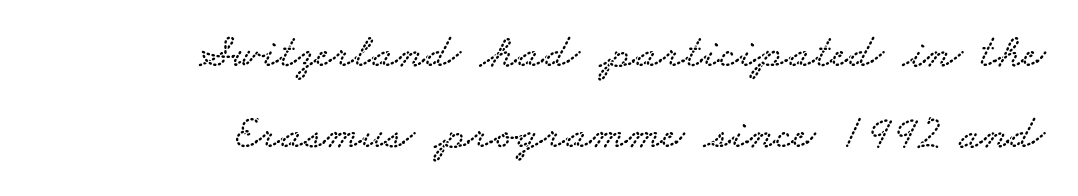
Q: Is the typeface a serif or a sans-serif typeface? A: Serif.
Q: Is the text underlined? A: No.
Q: How is the paragraph aligned? A: Right-aligned.
Q: Is the spacing between letters normal or unusually wide? A: Normal.
Q: Is the spacing between lines tight, normal or loose? A: Normal.
Q: Width (condensed, normal, or wide)? A: Wide.
Q: Stroke contrast? A: Low.
Q: x-height? A: Small.
Q: Monospaced? A: No.
